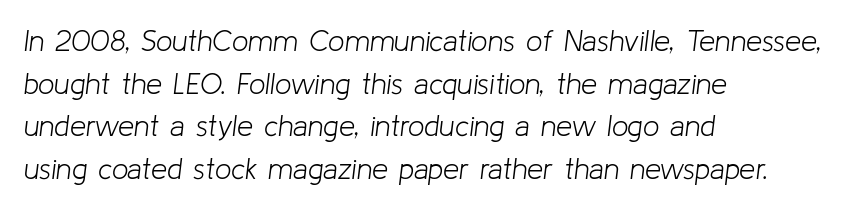
{"italic": "yes", "lean": "right", "slant_degrees": 8, "bold": "no", "weight": "light", "width": "normal", "stroke_contrast": "low", "x_height": "medium", "monospaced": "no", "underline": "no", "align": "left", "line_spacing": "normal", "line_spacing_ratio": 1.47, "letter_spacing": "normal", "letter_spacing_em": 0.0, "glyph_px": 29}
